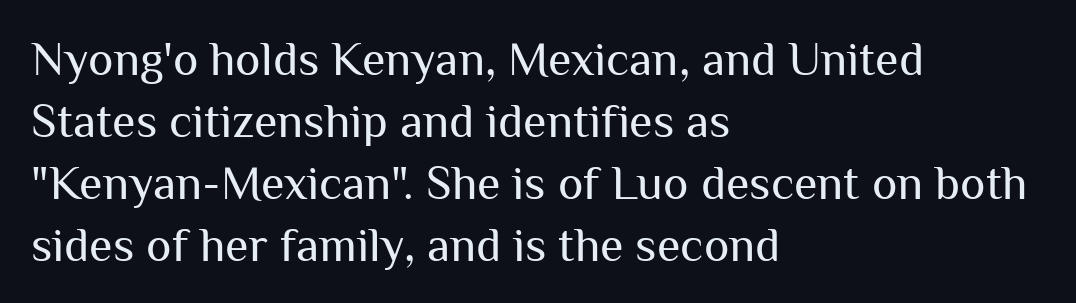
The zone under the glyphs is completely vacant. The lines in this sample share a left origin and differ only in where they stop. The passage shown has conventional tracking throughout. Letterform terminals end flat and unadorned throughout the passage. Rows of type keep a routine distance in the vertical direction.
